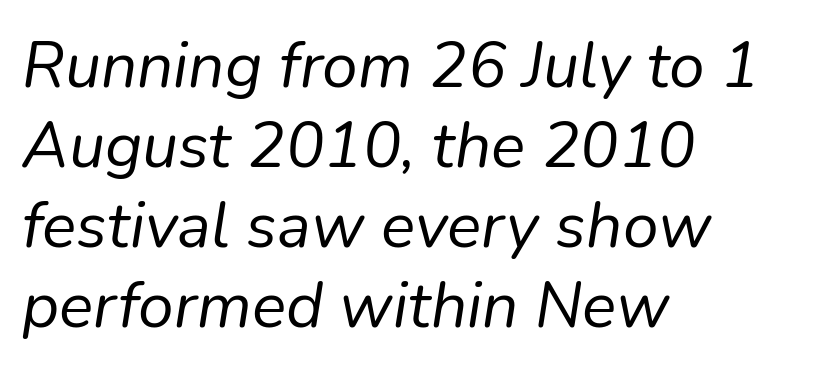
Q: Is the text bold? A: No.
Q: Is the text italic (slanted)? A: Yes, it leans right by about 9 degrees.
Q: Is the text underlined? A: No.
Q: How is the paragraph aligned? A: Left-aligned.
Q: Is the spacing between letters normal or unusually wide? A: Normal.
Q: Is the spacing between lines tight, normal or loose? A: Normal.
Q: Width (condensed, normal, or wide)? A: Normal.
Q: Stroke contrast? A: Low.
Q: x-height? A: Medium.
Q: Monospaced? A: No.
